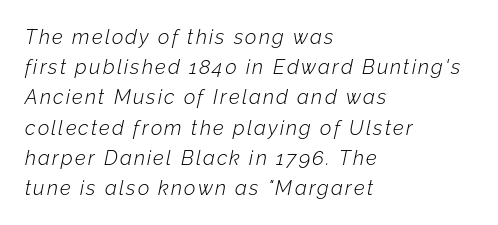
Layout note: lines flush left. The whole block is typeset with a tilt. A light-to-regular cut is what we see here. Interline gaps are of average width in this sample. Clear beneath every line of the passage.
